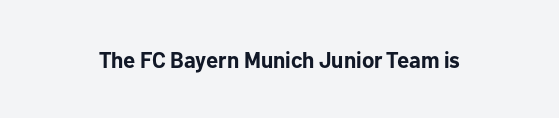
Q: Is the text bold? A: Yes.
Q: Is the text italic (slanted)? A: No, it is upright.
Q: Is the text underlined? A: No.
Q: Is the spacing between letters normal or unusually wide? A: Normal.
